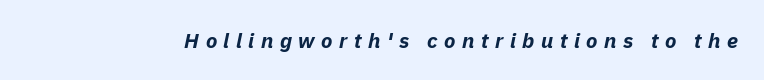
A bare baseline throughout the passage. Strokes here are thick enough to call this a true bold. Inter-character spacing is expanded well beyond the font's built-in metrics. Posture: slanted.
